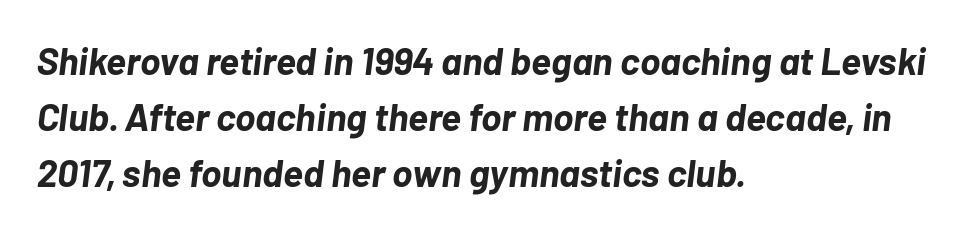
Q: Is the text bold? A: Yes.
Q: Is the text italic (slanted)? A: Yes, it leans right by about 7 degrees.
Q: Is the text underlined? A: No.
Q: How is the paragraph aligned? A: Left-aligned.
Q: Is the spacing between letters normal or unusually wide? A: Normal.
Q: Is the spacing between lines tight, normal or loose? A: Normal.
Q: Width (condensed, normal, or wide)? A: Normal.
Q: Stroke contrast? A: Low.
Q: x-height? A: Medium.
Q: Monospaced? A: No.
